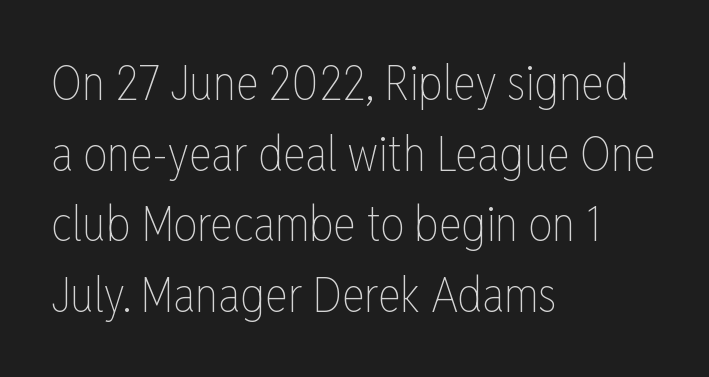
{"italic": "no", "bold": "no", "weight": "thin", "width": "condensed", "stroke_contrast": "low", "x_height": "medium", "monospaced": "no", "underline": "no", "align": "left", "line_spacing": "normal", "line_spacing_ratio": 1.47, "letter_spacing": "normal", "letter_spacing_em": 0.0, "glyph_px": 48}
